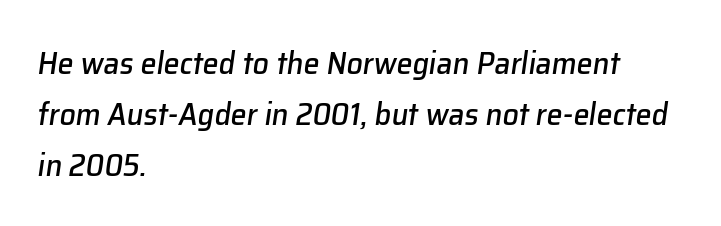
The image shows 32 px text type, italic (leaning right); set left-aligned, normal line spacing (1.59x), normal letter spacing, not underlined; low stroke contrast and a medium x-height.
